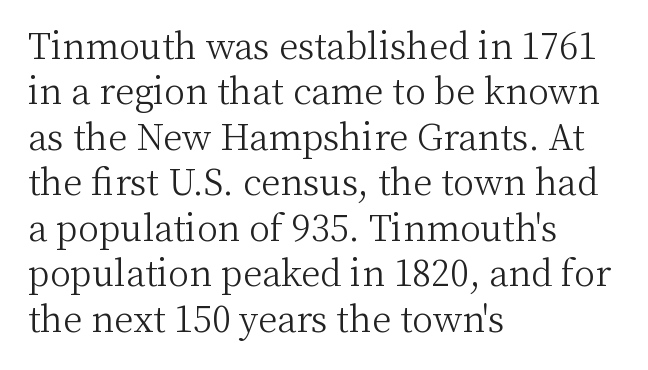
The image shows 35 px light serif type, upright; set left-aligned, normal line spacing (1.3x), normal letter spacing, not underlined; medium stroke contrast and a medium x-height.
